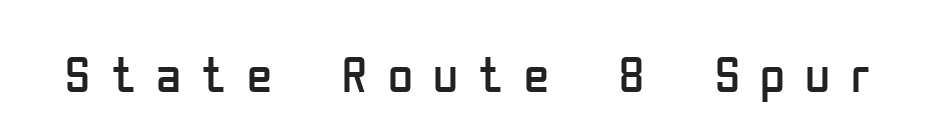
Unbolded letterforms with no extra heft. Are there feet on the stems? There aren't — it's a sans. Upright lettering throughout. Varying glyph widths throughout — classic text-font behaviour.
